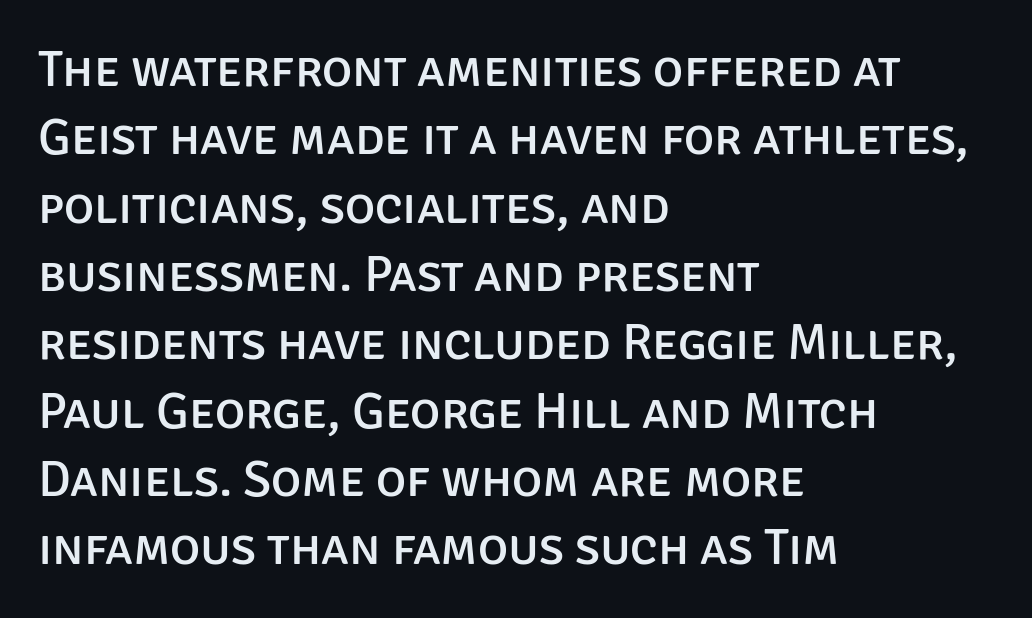
The image shows 51 px sans-serif type, upright; set left-aligned, normal line spacing (1.34x), normal letter spacing, not underlined; low stroke contrast and a large x-height.
